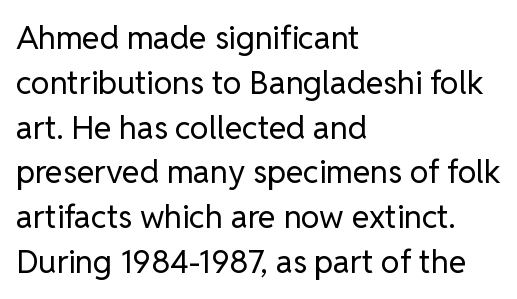
Do the characters align in a grid? No, the font is proportional. Leading matches the norm, producing a regular column. The ragged edge is on the right, which tells us the setting is flush left. Ink coverage per letter is moderate at most. Honestly, the letter spacing is just normal — you wouldn't notice it. Nope, no serifs anywhere on these letters.
